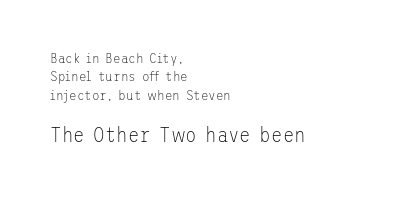
{"italic": "no", "bold": "no", "underline": "no", "align": "left", "line_spacing": "normal", "line_spacing_ratio": 1.31, "letter_spacing": "normal", "letter_spacing_em": 0.0, "larger_block": "second", "size_ratio": 1.5, "glyph_px": 21}
